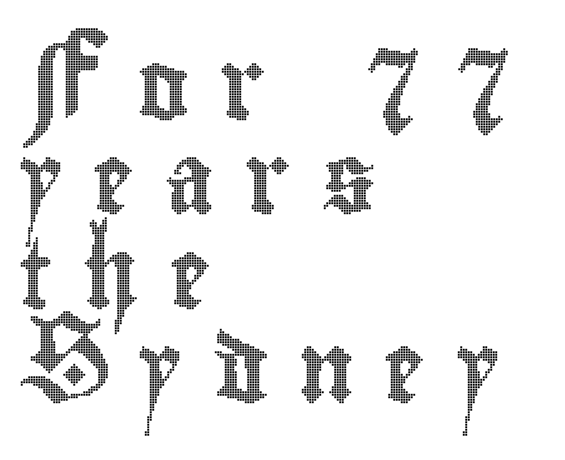
The image shows 70 px condensed type, upright; set left-aligned, normal line spacing (1.35x), unusually wide letter spacing (+0.42 em), not underlined; a small x-height.
